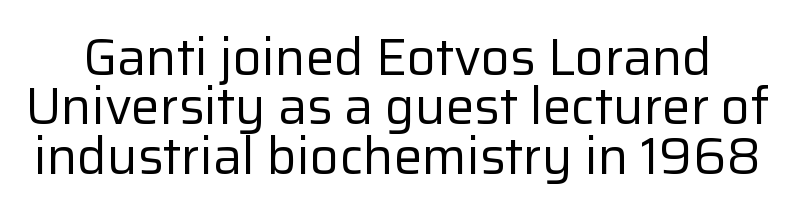
The image shows 51 px regular-weight sans-serif type, upright; set tight line spacing (0.97x), normal letter spacing, not underlined; low stroke contrast and a medium x-height.
